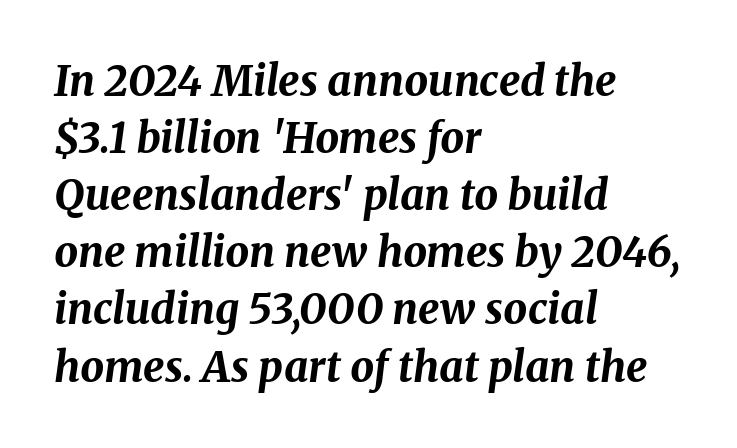
A typesetter would call this proportional, since set widths differ per character. The type is set solid horizontally, with unmodified tracking. Emphasis-style slanted type is in use. The letters are bold, with thick, heavy strokes. All the whitespace from short lines collects on the right.
